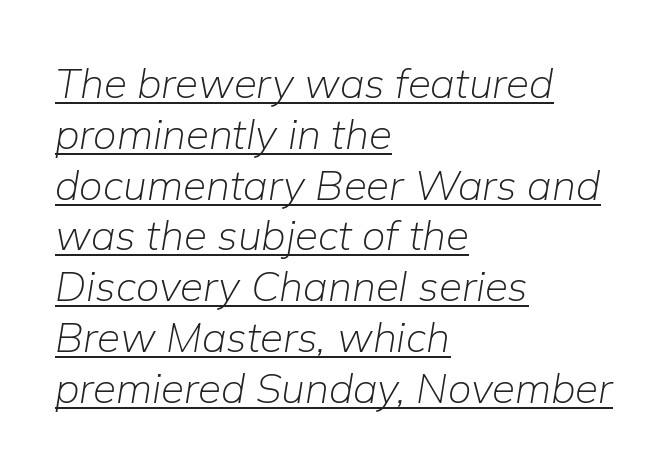
Stroke thickness stays within the range of a standard reading face or lighter. Honestly, the letter spacing is just normal — you wouldn't notice it. Glance below the letters and you will spot a drawn line. Is the type slanted? Yes — the strokes lean at a clear angle.
